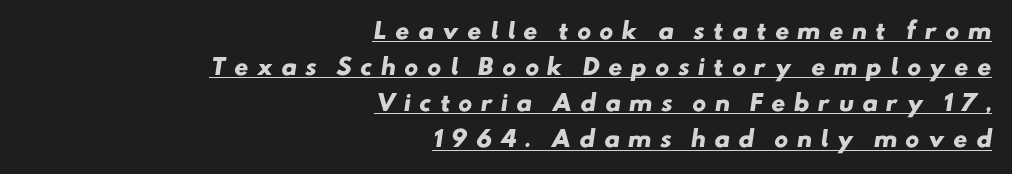
Q: Is the text bold? A: Yes.
Q: Is the text underlined? A: Yes.
Q: How is the paragraph aligned? A: Right-aligned.
Q: Is the spacing between letters normal or unusually wide? A: Unusually wide.
Q: Is the spacing between lines tight, normal or loose? A: Normal.
